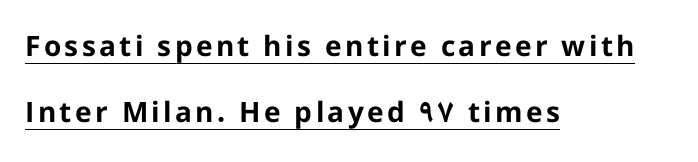
Rows of type keep a wide berth in the vertical direction. Compared with a centered layout, this one pins lines to the left instead. Spacing verdict: proportional, widths tailored to each character. Notice how a bar underscores the lettering throughout. The type family on display is of the sans-serif kind.
